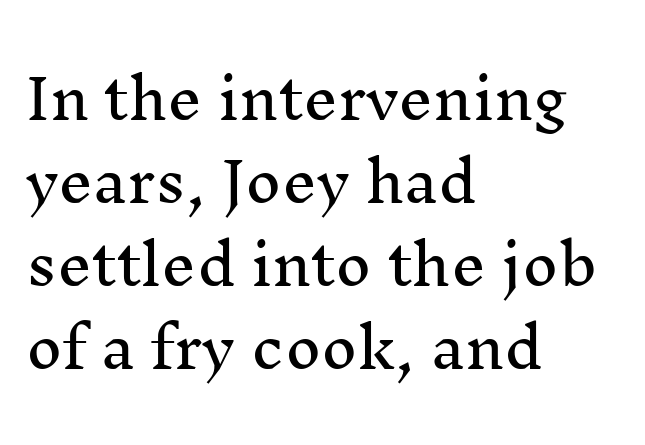
The image shows 55 px serif type, upright; set left-aligned, normal line spacing (1.51x), normal letter spacing, not underlined; medium stroke contrast and a medium x-height.
